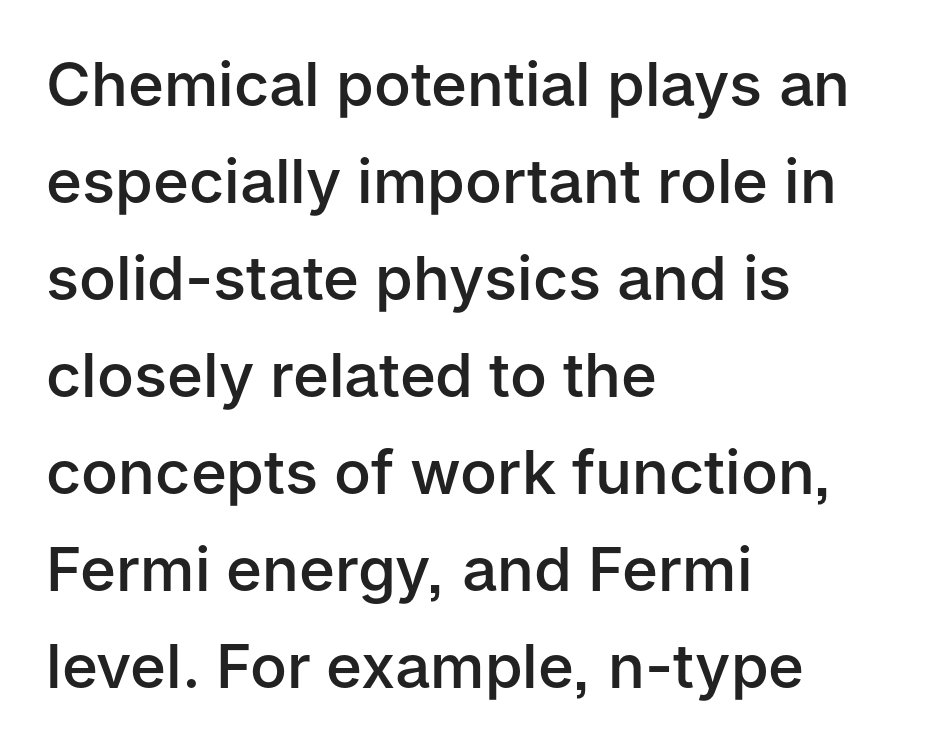
{"serif": "no", "italic": "no", "bold": "semi", "weight": "semibold", "width": "normal", "stroke_contrast": "low", "x_height": "medium", "monospaced": "no", "underline": "no", "align": "left", "line_spacing": "normal", "line_spacing_ratio": 1.59, "letter_spacing": "normal", "letter_spacing_em": 0.0, "glyph_px": 61}
